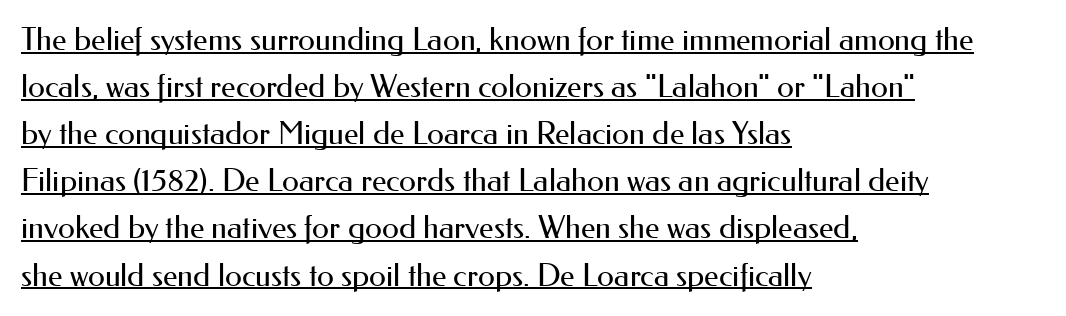
Honestly, the row spacing looks completely unremarkable. A typesetter would call this proportional, since set widths differ per character. When letters stand straight like this, we call the style roman or upright. A sans-serif font was chosen for this passage.
